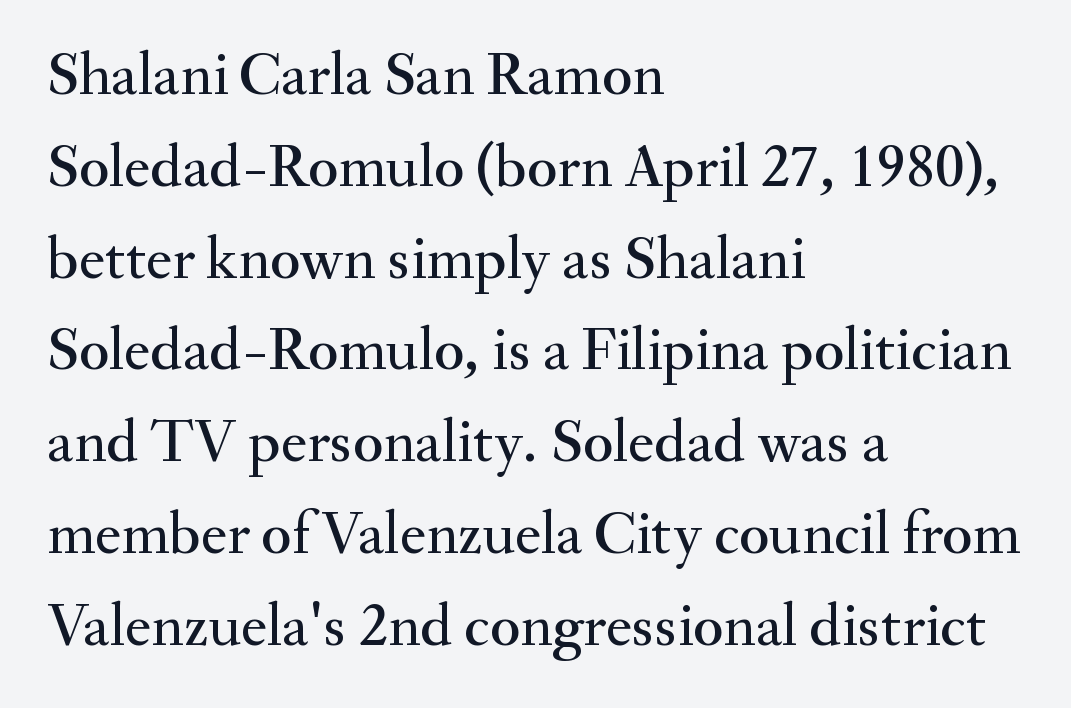
The image shows 62 px serif type, upright; set left-aligned, normal line spacing (1.48x), normal letter spacing, not underlined; medium stroke contrast and a small x-height.
